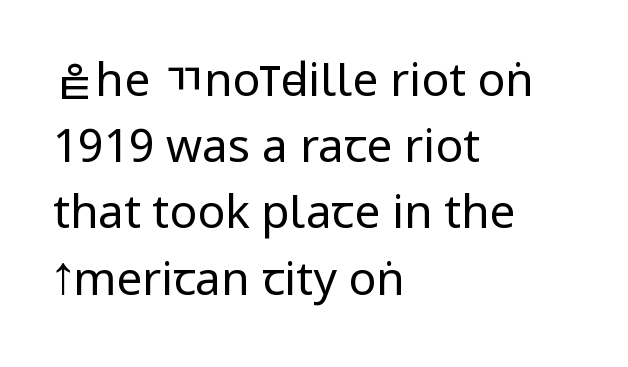
The image shows 46 px regular-weight, condensed sans-serif type, upright; set left-aligned, normal line spacing (1.44x), normal letter spacing, not underlined; low stroke contrast.
